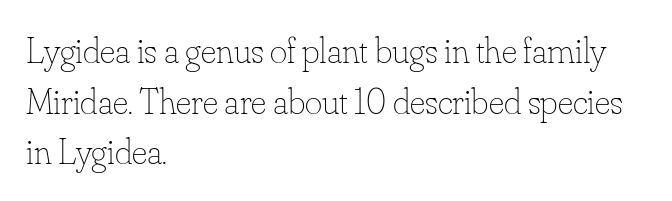
Short note: letters normally spaced. Notice how the passage keeps a crisp vertical edge on the left only. No letter is thick-stroked: the sample isn't bold. Each letter keeps its own natural width here, so spacing adapts to shape.
